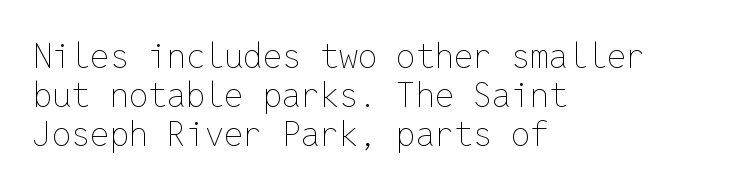
{"italic": "no", "bold": "no", "weight": "thin", "width": "normal", "stroke_contrast": "low", "x_height": "medium", "monospaced": "yes", "underline": "no", "align": "left", "line_spacing": "tight", "line_spacing_ratio": 1.15, "letter_spacing": "normal", "letter_spacing_em": 0.0, "glyph_px": 34}
